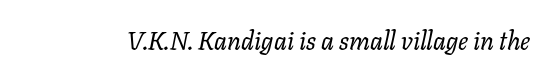
The image shows 25 px text type, italic (leaning right); set normal letter spacing, not underlined.
